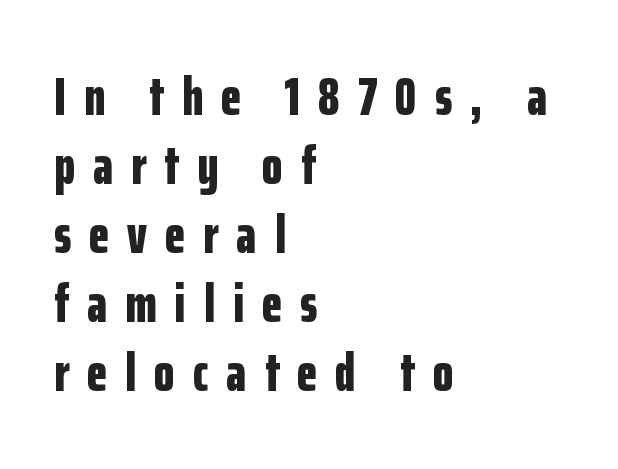
{"serif": "no", "italic": "no", "bold": "yes", "weight": "bold", "width": "condensed", "stroke_contrast": "low", "x_height": "medium", "monospaced": "no", "underline": "no", "align": "left", "line_spacing": "normal", "line_spacing_ratio": 1.3, "letter_spacing": "wide", "letter_spacing_em": 0.34, "glyph_px": 53}
